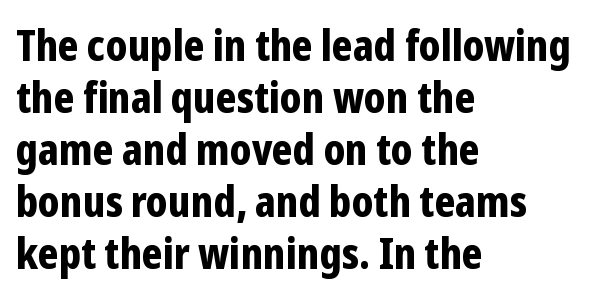
The image shows 42 px bold, condensed sans-serif type, upright; set left-aligned, line spacing 1.24x, normal letter spacing, not underlined; low stroke contrast and a medium x-height.
